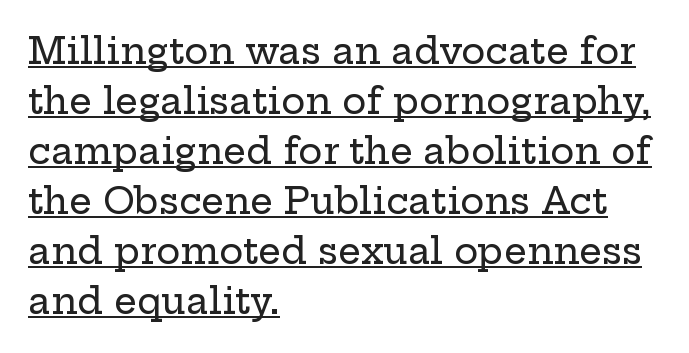
Q: Is the text italic (slanted)? A: No, it is upright.
Q: Is the typeface a serif or a sans-serif typeface? A: Serif.
Q: Is the text underlined? A: Yes.
Q: How is the paragraph aligned? A: Left-aligned.
Q: Is the spacing between letters normal or unusually wide? A: Normal.
Q: Is the spacing between lines tight, normal or loose? A: Normal.
Q: Width (condensed, normal, or wide)? A: Wide.
Q: Stroke contrast? A: Low.
Q: x-height? A: Medium.
Q: Monospaced? A: No.
